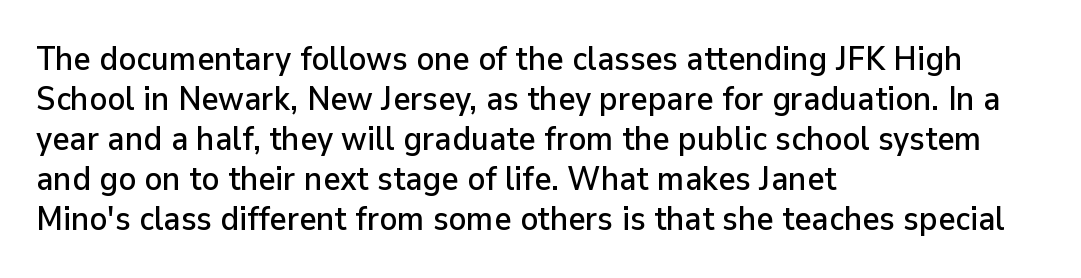
Horizontally, the lines are justified to the leading edge only. Plain, unruled lines of type. Tall strokes in this sample are plumb rather than angled. Is this a fixed-width face? No — the glyphs have proportional, varying widths. The designer went with a sans here, leaving each stem footless. Standard letterfit; no display-style spreading of the glyphs.
